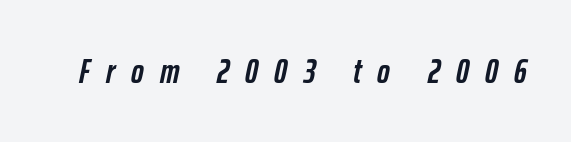
The image shows 34 px semibold, condensed type, italic (leaning right); set unusually wide letter spacing (+0.48 em), not underlined; low stroke contrast and a medium x-height.
